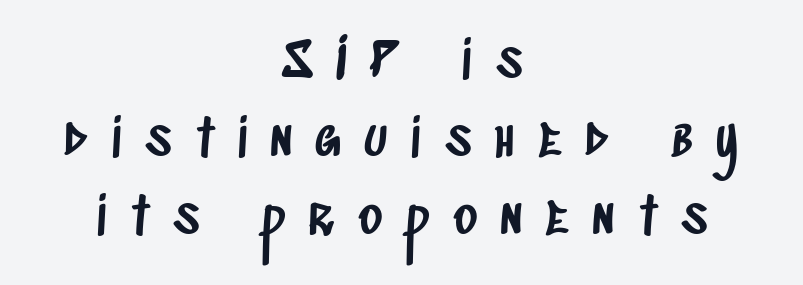
{"serif": "no", "width": "condensed", "stroke_contrast": "low", "x_height": "large", "monospaced": "no", "underline": "no", "align": "center", "line_spacing": "normal", "line_spacing_ratio": 1.53, "letter_spacing": "wide", "letter_spacing_em": 0.46, "glyph_px": 51}
